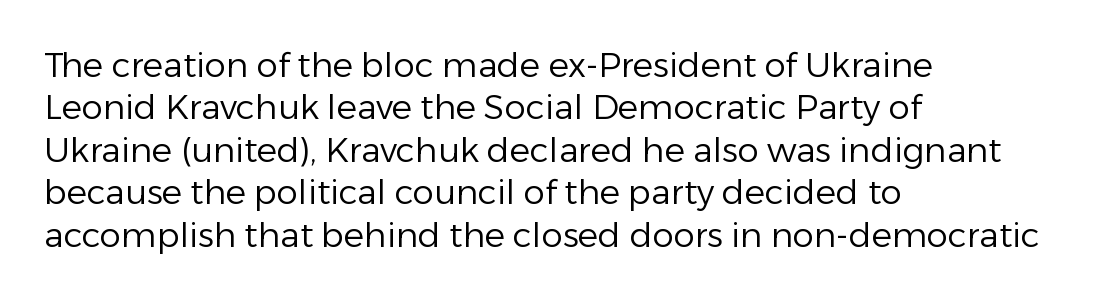
Q: Is the text bold? A: No.
Q: Is the text italic (slanted)? A: No, it is upright.
Q: Is the typeface a serif or a sans-serif typeface? A: Sans-serif.
Q: Is the text underlined? A: No.
Q: How is the paragraph aligned? A: Left-aligned.
Q: Is the spacing between letters normal or unusually wide? A: Normal.
Q: Is the spacing between lines tight, normal or loose? A: Normal.
Q: Width (condensed, normal, or wide)? A: Normal.
Q: Stroke contrast? A: Low.
Q: x-height? A: Medium.
Q: Monospaced? A: No.
